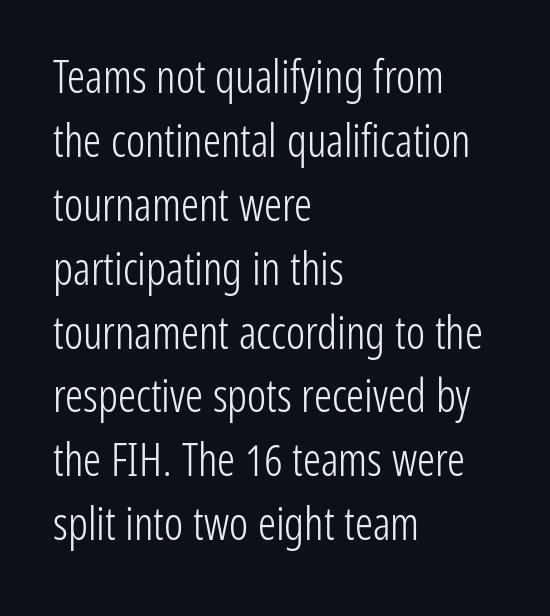
The image shows 45 px light, condensed sans-serif type, upright; set left-aligned, normal line spacing (1.42x), normal letter spacing, not underlined; low stroke contrast and a medium x-height.
